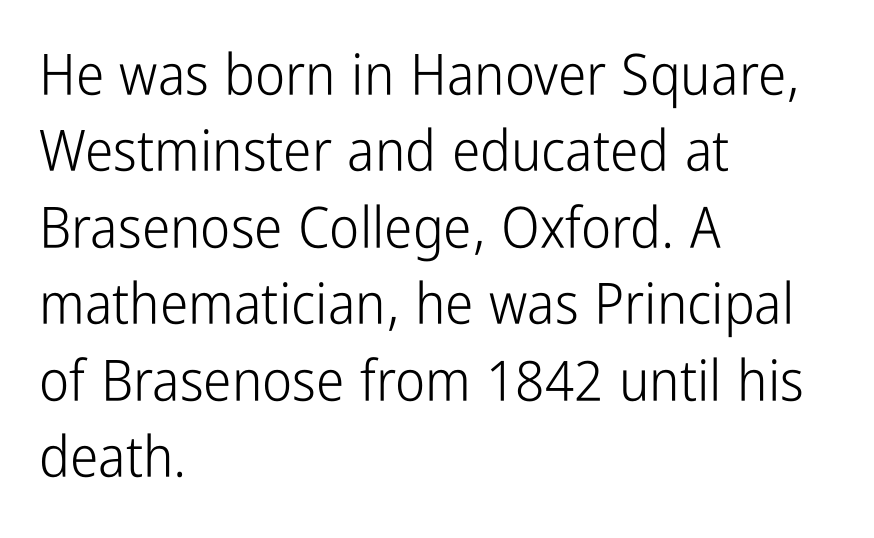
No word sits above an underline. Nope, not italic — everything's standing straight. This sample has the flowing, uneven cadence of proportional lettering. This sample keeps an unexceptional amount of space between lines. Does the type have serifs? No, each stem ends abruptly. A typesetter would call this zero additional tracking.
